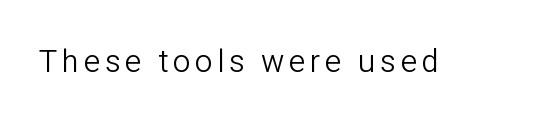
{"serif": "no", "italic": "no", "bold": "no", "weight": "light", "width": "normal", "stroke_contrast": "low", "x_height": "medium", "monospaced": "no", "underline": "no", "glyph_px": 31}
